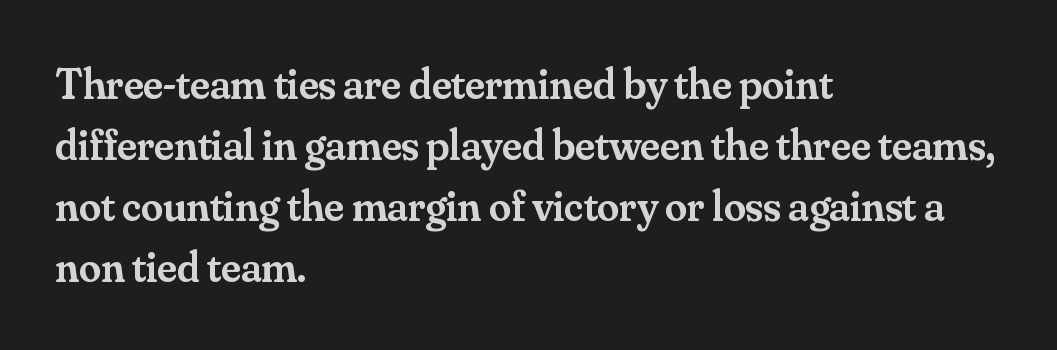
The image shows 44 px semibold serif type, upright; set left-aligned, normal line spacing (1.39x), normal letter spacing, not underlined; medium stroke contrast and a small x-height.
